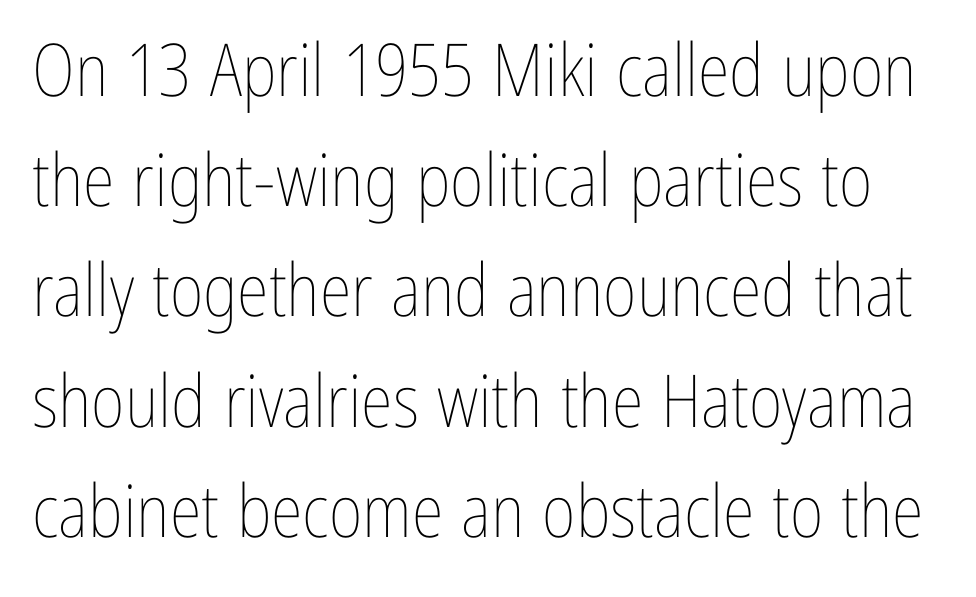
{"italic": "no", "bold": "no", "weight": "thin", "width": "condensed", "stroke_contrast": "low", "x_height": "medium", "monospaced": "no", "underline": "no", "line_spacing": "normal", "line_spacing_ratio": 1.51, "letter_spacing": "normal", "letter_spacing_em": 0.0, "glyph_px": 73}
